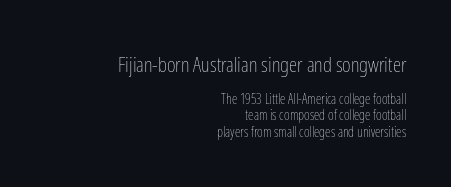
Q: Is the text bold? A: No.
Q: Is the text italic (slanted)? A: No, it is upright.
Q: Is the text underlined? A: No.
Q: How is the paragraph aligned? A: Right-aligned.
Q: Is the spacing between letters normal or unusually wide? A: Normal.
Q: Which block of text is set in a larger size, the first (top) or the second (bottom)? A: The first (top) one.
